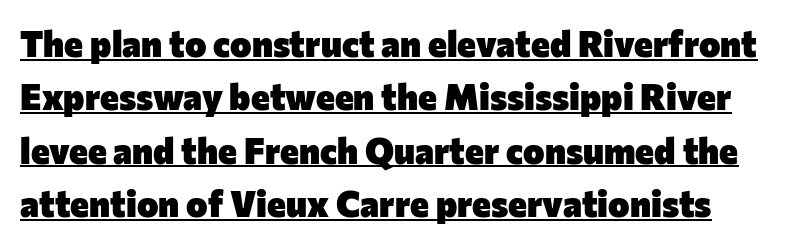
Q: Is the text bold? A: Yes.
Q: Is the text italic (slanted)? A: No, it is upright.
Q: Is the typeface a serif or a sans-serif typeface? A: Sans-serif.
Q: Is the text underlined? A: Yes.
Q: Is the spacing between letters normal or unusually wide? A: Normal.
Q: Is the spacing between lines tight, normal or loose? A: Normal.
Q: Width (condensed, normal, or wide)? A: Normal.
Q: Stroke contrast? A: Low.
Q: x-height? A: Medium.
Q: Monospaced? A: No.
